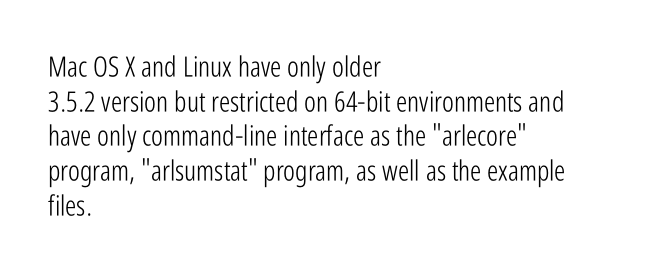
The specimen reads as upright at a glance. Honestly, there is no underline to notice here at all. The passage shown is typeset with a sans-serif family. Look at the tracking — it's just the regular setting, nothing added.
